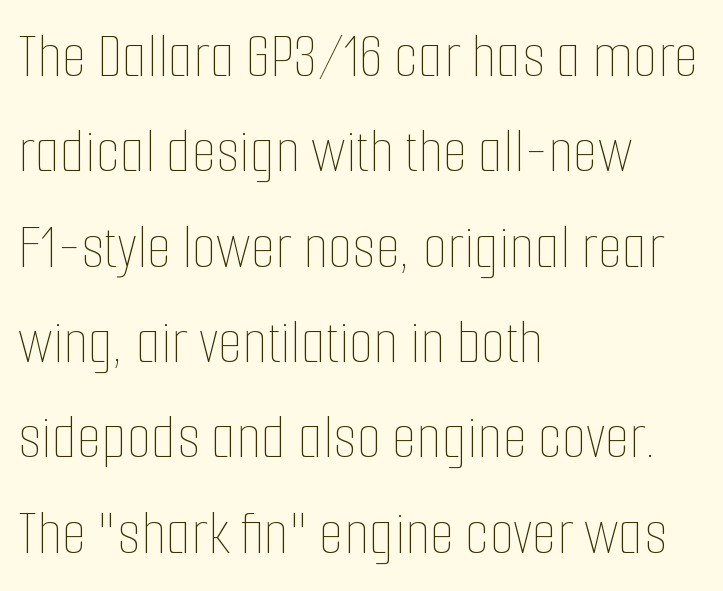
Does the copy run flush right? No — it runs flush left. Tall strokes in this sample are plumb rather than angled. The rendering keeps characters at their native spacing. Counters stay open thanks to moderate or lighter strokes. Does the leading feel generous? No, just average. Descender tails drop into unmarked territory.
